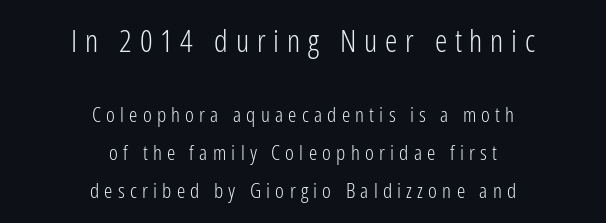
This sample has the flowing, uneven cadence of proportional lettering. Rendered with straight, roman letterforms. Bold? No — there's no thickening of the strokes. To sum up the face: it is a sans, with no serifs.
